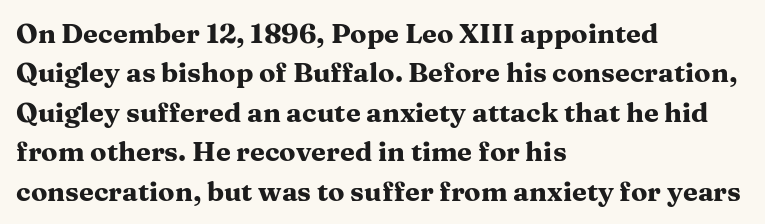
The image shows 27 px bold type, upright; set left-aligned, normal line spacing (1.46x), normal letter spacing, not underlined.
